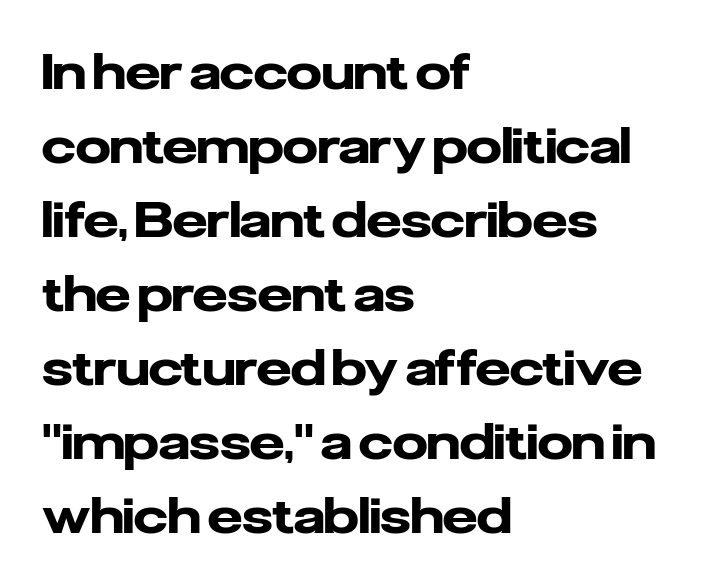
Q: Is the text bold? A: Yes.
Q: Is the text italic (slanted)? A: No, it is upright.
Q: Is the typeface a serif or a sans-serif typeface? A: Sans-serif.
Q: Is the text underlined? A: No.
Q: How is the paragraph aligned? A: Left-aligned.
Q: Is the spacing between letters normal or unusually wide? A: Normal.
Q: Is the spacing between lines tight, normal or loose? A: Normal.
Q: Width (condensed, normal, or wide)? A: Normal.
Q: Stroke contrast? A: Low.
Q: x-height? A: Medium.
Q: Monospaced? A: No.
